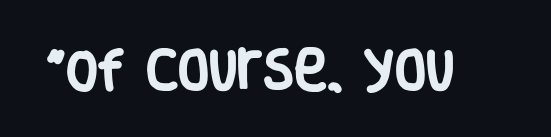
The letters are bold, with thick, heavy strokes. The passage shown is typeset with a sans-serif family. Between one letter and the next there's only the usual sliver of space. Ascenders rise straight up at ninety degrees. A typesetter would call this proportional, since set widths differ per character. Nobody drew a line under any word here.
